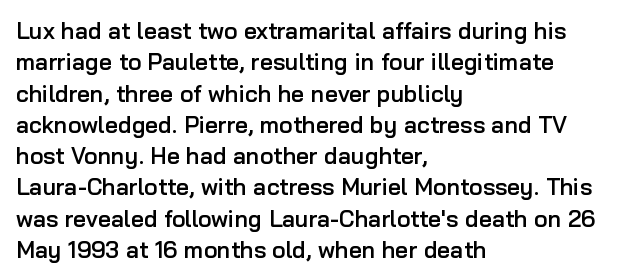
{"italic": "no", "bold": "semi", "underline": "no", "align": "left", "line_spacing": "normal", "line_spacing_ratio": 1.36, "letter_spacing": "normal", "letter_spacing_em": 0.0, "glyph_px": 23}
